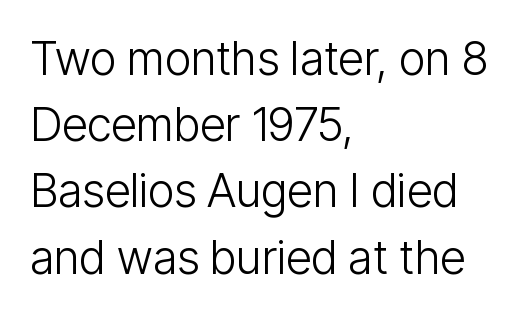
Q: Is the text bold? A: No.
Q: Is the text italic (slanted)? A: No, it is upright.
Q: Is the typeface a serif or a sans-serif typeface? A: Sans-serif.
Q: Is the text underlined? A: No.
Q: How is the paragraph aligned? A: Left-aligned.
Q: Is the spacing between letters normal or unusually wide? A: Normal.
Q: Is the spacing between lines tight, normal or loose? A: Normal.
Q: Width (condensed, normal, or wide)? A: Condensed.
Q: Stroke contrast? A: Low.
Q: x-height? A: Medium.
Q: Monospaced? A: No.
